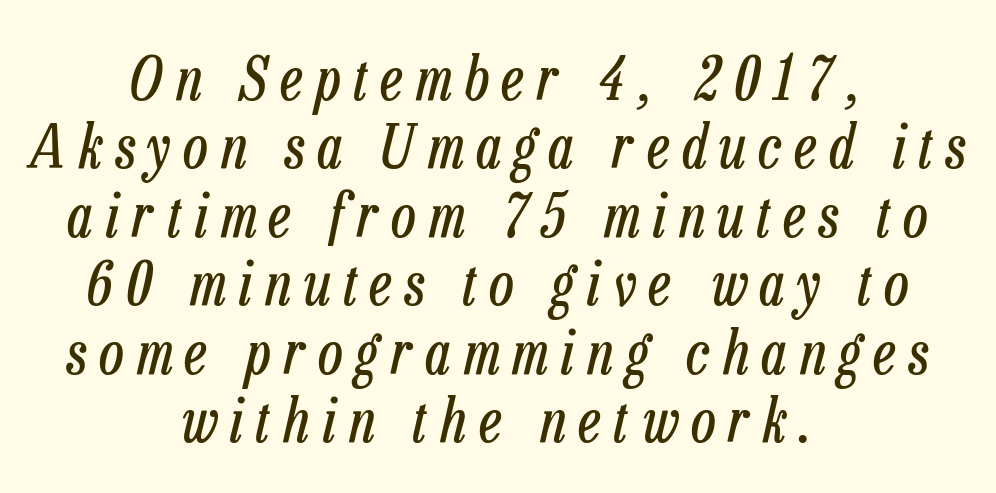
The image shows 60 px regular-weight, condensed type, italic (leaning right); set centered, tight line spacing (1.14x), unusually wide letter spacing (+0.22 em), not underlined; low stroke contrast and a medium x-height.
